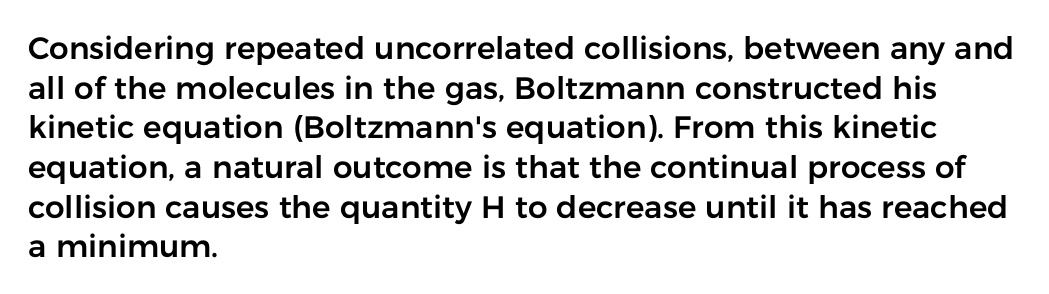
The space beneath each line is pristine and unruled. Tracking here is standard; glyphs follow each other at the usual distance. Each new line begins a customary step beneath the previous one. Do the characters align in a grid? No, the font is proportional. Rendered with straight, roman letterforms. This sample is left-justified, so line endings fall wherever the words run out.
